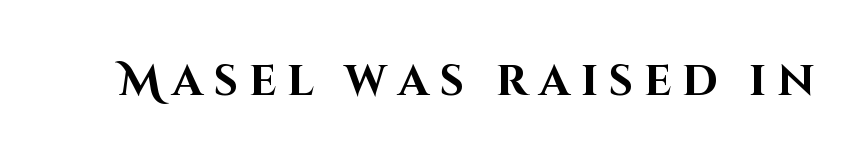
Q: Is the text bold? A: Yes.
Q: Is the text italic (slanted)? A: No, it is upright.
Q: Is the typeface a serif or a sans-serif typeface? A: Sans-serif.
Q: Is the text underlined? A: No.
Q: Is the spacing between letters normal or unusually wide? A: Unusually wide.
Q: Width (condensed, normal, or wide)? A: Normal.
Q: Stroke contrast? A: High.
Q: x-height? A: Large.
Q: Monospaced? A: No.
